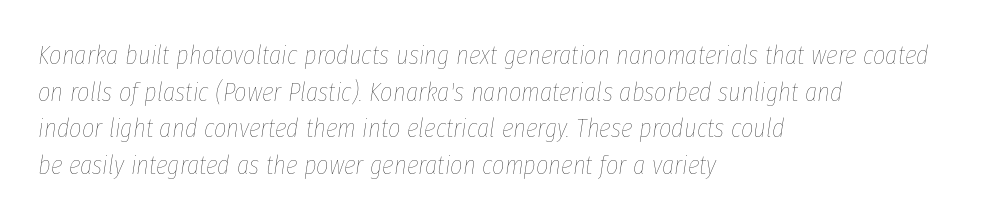
{"italic": "yes", "lean": "right", "slant_degrees": 8, "bold": "no", "underline": "no", "align": "left", "line_spacing": "normal", "line_spacing_ratio": 1.36, "letter_spacing": "normal", "letter_spacing_em": 0.0, "glyph_px": 27}
